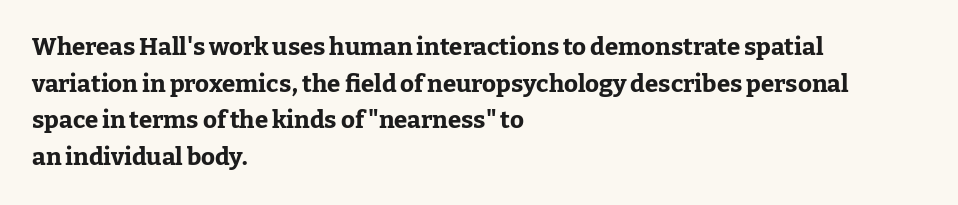
{"italic": "no", "bold": "yes", "underline": "no", "align": "left", "line_spacing": "normal", "line_spacing_ratio": 1.53, "letter_spacing": "normal", "letter_spacing_em": 0.0, "glyph_px": 24}
